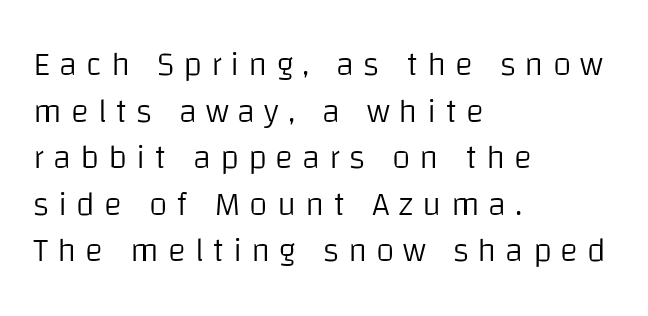
Varying glyph widths throughout — classic text-font behaviour. The typeface has the unassuming heft of standard copy or less. Stroke terminals: plain, sans-serif. Does the leading feel generous? No, just average. Glyph-to-glyph distance is far greater than everyday printed text. Typeset ragged right — the left edge is the straight one.
